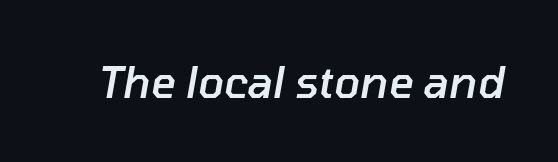
Q: Is the text bold? A: Semi-bold.
Q: Is the text italic (slanted)? A: Yes, it leans right by about 10 degrees.
Q: Is the text underlined? A: No.
Q: Is the spacing between letters normal or unusually wide? A: Normal.
Q: Width (condensed, normal, or wide)? A: Normal.
Q: Stroke contrast? A: Low.
Q: x-height? A: Medium.
Q: Monospaced? A: No.
